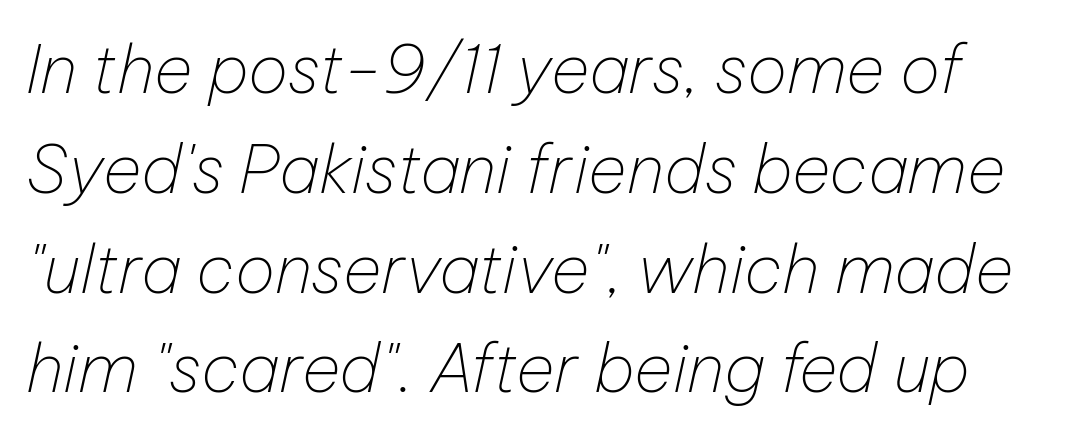
Q: Is the text bold? A: No.
Q: Is the text italic (slanted)? A: Yes, it leans right by about 12 degrees.
Q: Is the text underlined? A: No.
Q: Is the spacing between letters normal or unusually wide? A: Normal.
Q: Is the spacing between lines tight, normal or loose? A: Normal.
Q: Width (condensed, normal, or wide)? A: Normal.
Q: Stroke contrast? A: Low.
Q: x-height? A: Medium.
Q: Monospaced? A: No.
